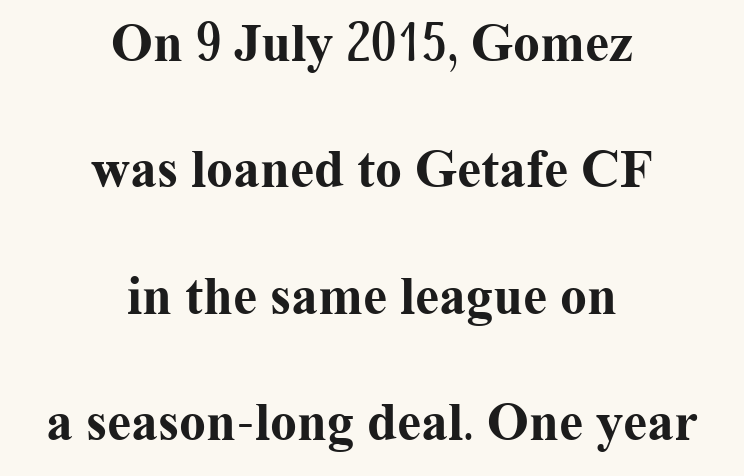
The image shows 54 px bold serif type, upright; set centered, loose line spacing (2.34x), normal letter spacing, not underlined; medium stroke contrast and a medium x-height.
